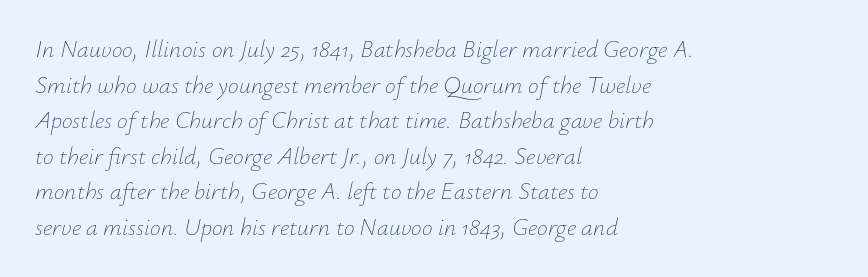
The image shows 24 px text type, italic (leaning right); set left-aligned, normal line spacing (1.48x), normal letter spacing, not underlined.
